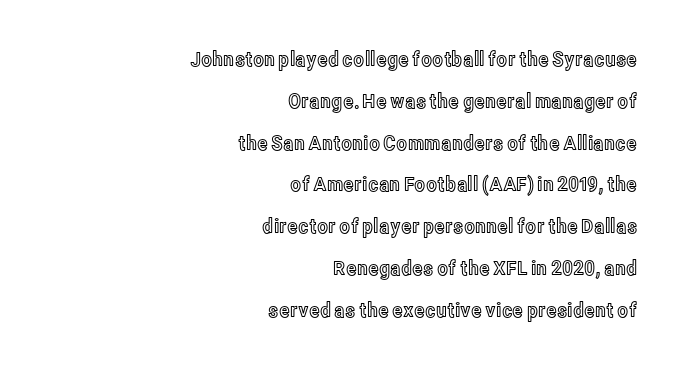
The image shows 20 px text type, upright; set right-aligned, loose line spacing (2.09x), normal letter spacing, not underlined.
